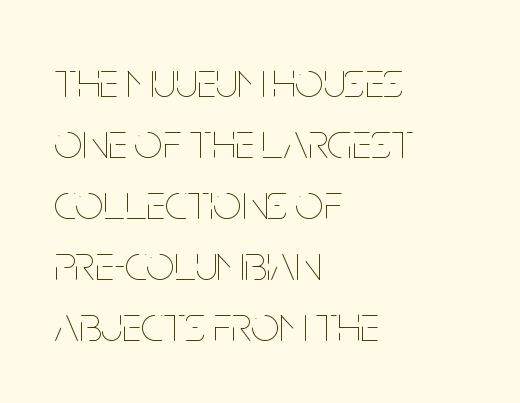
{"italic": "no", "bold": "no", "weight": "thin", "width": "condensed", "stroke_contrast": "low", "x_height": "large", "monospaced": "no", "underline": "no", "align": "left", "line_spacing_ratio": 1.22, "letter_spacing": "normal", "letter_spacing_em": 0.0, "glyph_px": 50}
